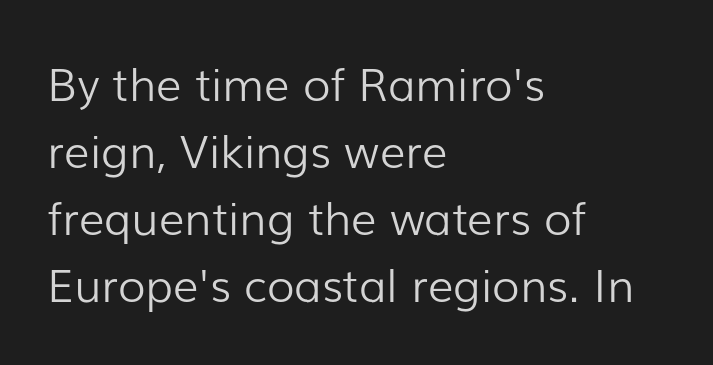
{"serif": "no", "italic": "no", "bold": "no", "weight": "light", "width": "normal", "stroke_contrast": "low", "x_height": "medium", "monospaced": "no", "underline": "no", "align": "left", "line_spacing": "normal", "line_spacing_ratio": 1.49, "letter_spacing": "normal", "letter_spacing_em": 0.0, "glyph_px": 45}
